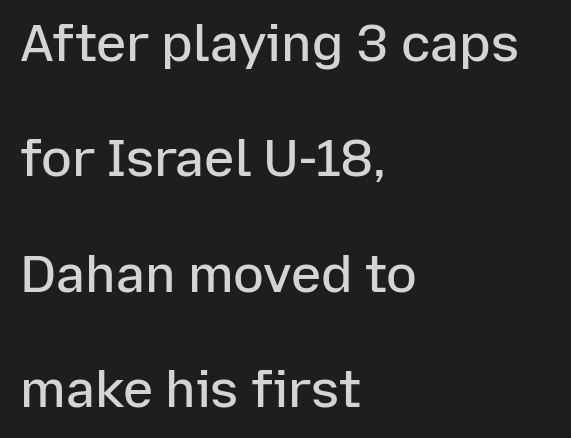
Descender tails drop into unmarked territory. Is the letter spacing exaggerated? No — it looks like the ordinary default. Reading down the block, your eye returns to a fixed left position each line. Posture: straight, roman, zero tilt. Widely set lines give the paragraph a tall, airy silhouette.
